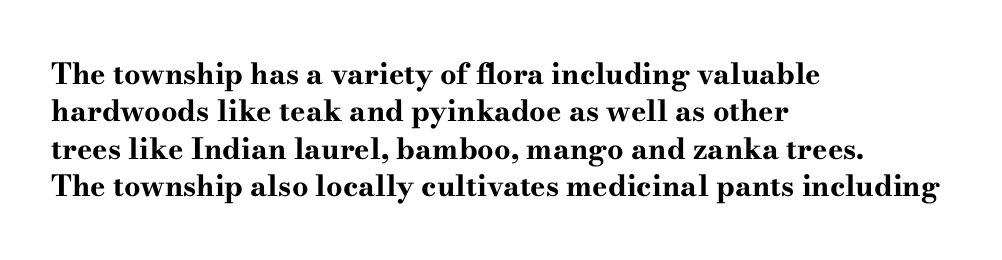
The image shows 29 px bold, wide serif type, upright; set left-aligned, normal line spacing (1.29x), normal letter spacing, not underlined; high stroke contrast and a small x-height.
